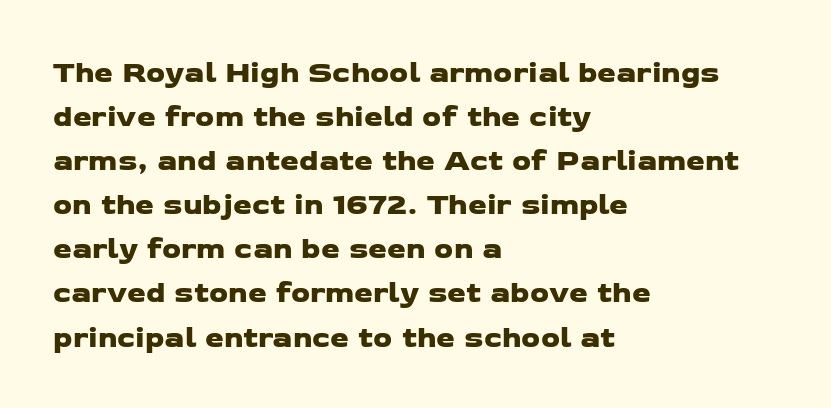
Do the characters align in a grid? No, the font is proportional. Underlining? Definitely not there. Casual observation: everything's shoved over to the left. The rows are spaced the way most documents space them. Nothing unusual about the tracking: characters are spaced as the font intends.
